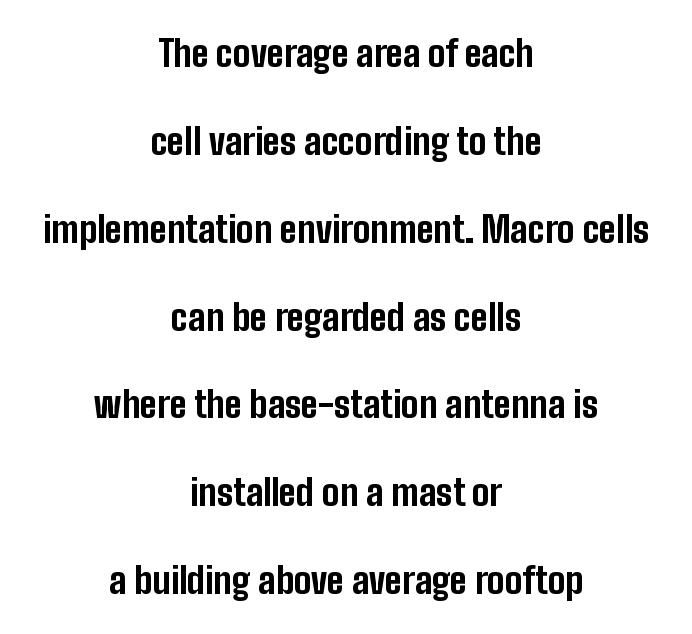
{"serif": "no", "italic": "no", "bold": "yes", "weight": "bold", "width": "condensed", "stroke_contrast": "low", "x_height": "medium", "monospaced": "no", "underline": "no", "align": "center", "line_spacing": "loose", "line_spacing_ratio": 2.44, "letter_spacing": "normal", "letter_spacing_em": 0.0, "glyph_px": 36}
